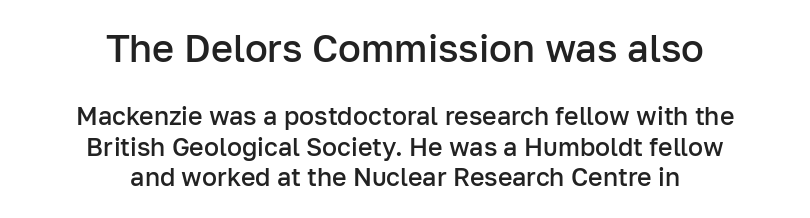
The image shows 38 px semibold sans-serif type, upright; set centered, line spacing 1.21x, normal letter spacing, not underlined; the first (top) block is 1.52x larger; low stroke contrast and a medium x-height.
